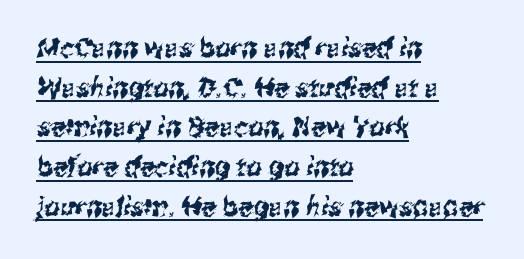
Emphasis is given by a line drawn under the lettering. This block has exactly the height ordinary leading produces. How are the letters spaced? Ordinarily, with no added tracking. A student would call this left alignment; a typographer would say flush left, rag right.
